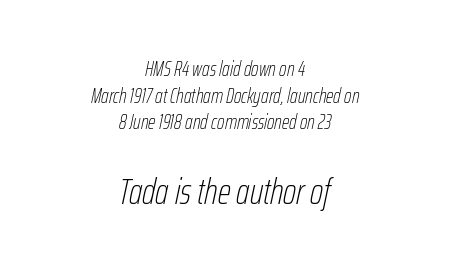
The image shows 37 px thin, condensed type, italic (leaning right); set centered, normal line spacing (1.27x), normal letter spacing, not underlined; the second (bottom) block is 1.76x larger; low stroke contrast and a medium x-height.
